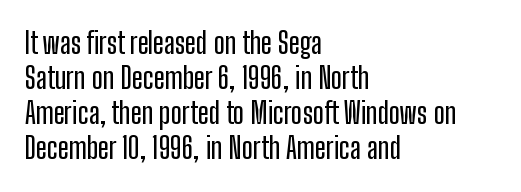
Q: Is the text italic (slanted)? A: No, it is upright.
Q: Is the typeface a serif or a sans-serif typeface? A: Sans-serif.
Q: Is the text underlined? A: No.
Q: How is the paragraph aligned? A: Left-aligned.
Q: Is the spacing between letters normal or unusually wide? A: Normal.
Q: Width (condensed, normal, or wide)? A: Condensed.
Q: Stroke contrast? A: Low.
Q: x-height? A: Medium.
Q: Monospaced? A: No.
